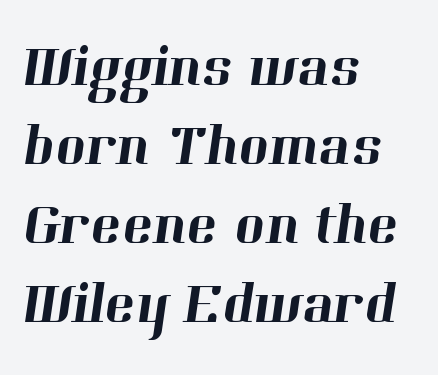
Q: Is the typeface a serif or a sans-serif typeface? A: Serif.
Q: Is the text underlined? A: No.
Q: How is the paragraph aligned? A: Left-aligned.
Q: Is the spacing between letters normal or unusually wide? A: Normal.
Q: Is the spacing between lines tight, normal or loose? A: Normal.
Q: Width (condensed, normal, or wide)? A: Normal.
Q: Stroke contrast? A: High.
Q: x-height? A: Medium.
Q: Monospaced? A: No.
